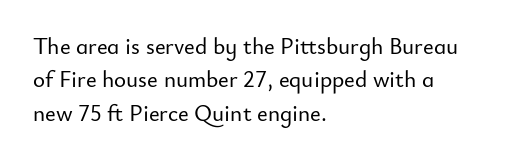
{"italic": "no", "underline": "no", "align": "left", "line_spacing": "normal", "line_spacing_ratio": 1.45, "letter_spacing": "normal", "letter_spacing_em": 0.0, "glyph_px": 23}
